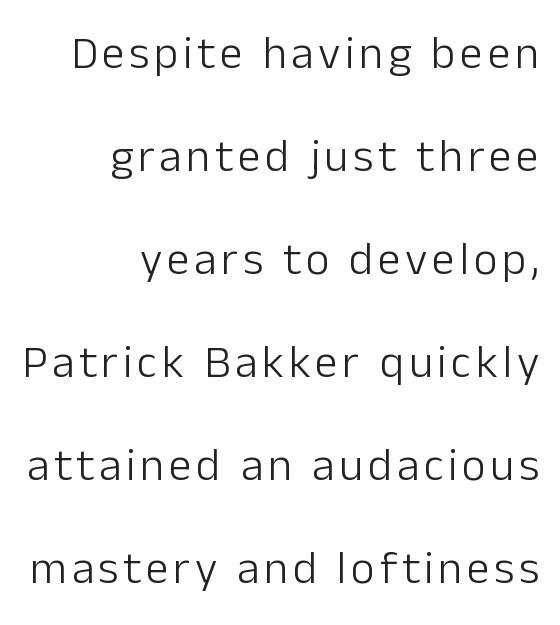
{"serif": "no", "italic": "no", "bold": "no", "weight": "light", "width": "normal", "stroke_contrast": "low", "x_height": "medium", "monospaced": "no", "underline": "no", "align": "right", "line_spacing": "loose", "line_spacing_ratio": 2.24, "glyph_px": 46}
